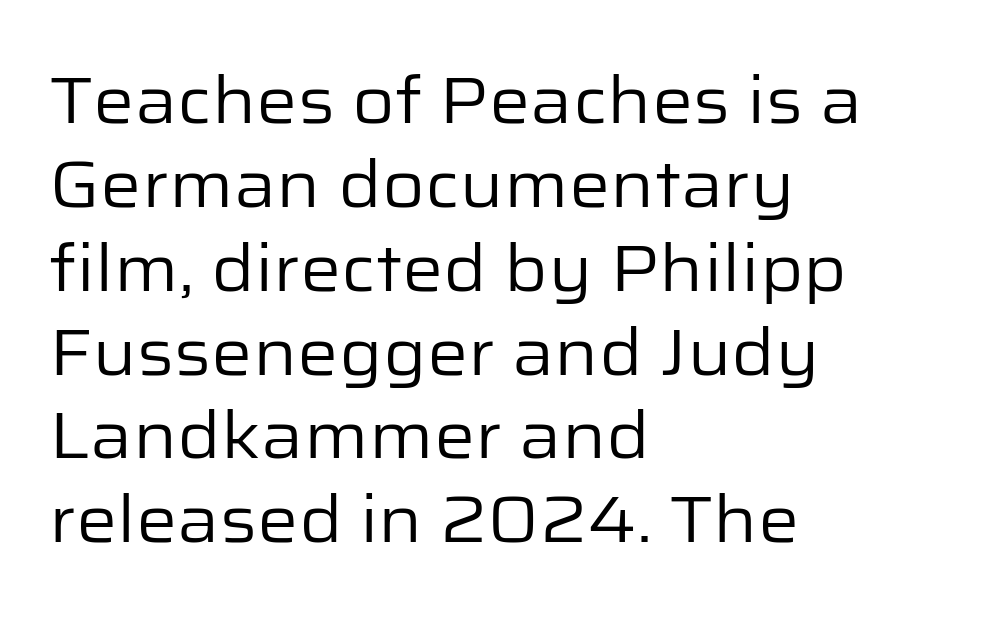
The image shows 65 px regular-weight sans-serif type, upright; set left-aligned, normal line spacing (1.29x), normal letter spacing, not underlined; low stroke contrast and a medium x-height.
